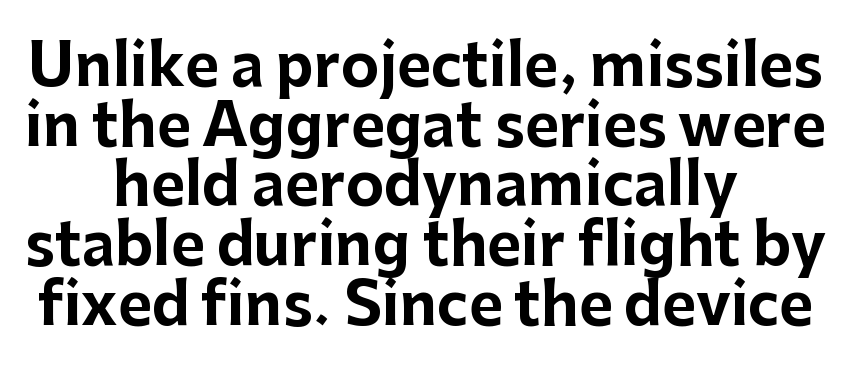
Q: Is the text bold? A: Yes.
Q: Is the text italic (slanted)? A: No, it is upright.
Q: Is the typeface a serif or a sans-serif typeface? A: Sans-serif.
Q: Is the text underlined? A: No.
Q: How is the paragraph aligned? A: Centered.
Q: Is the spacing between letters normal or unusually wide? A: Normal.
Q: Is the spacing between lines tight, normal or loose? A: Tight.
Q: Width (condensed, normal, or wide)? A: Normal.
Q: Stroke contrast? A: Low.
Q: x-height? A: Medium.
Q: Monospaced? A: No.
